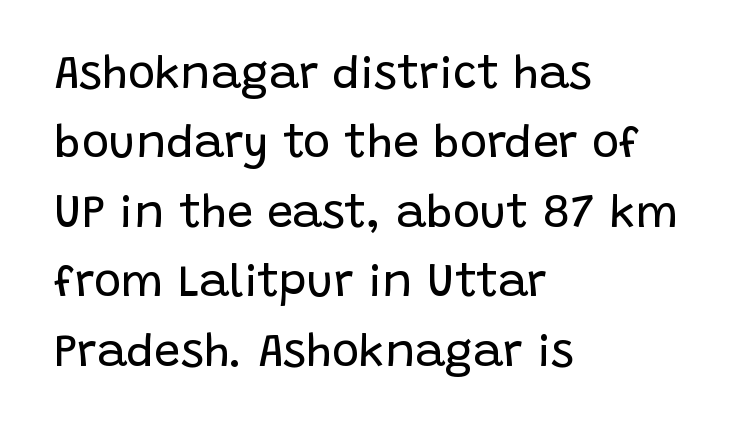
The passage shown has conventional tracking throughout. One glance says typical: line gaps are just what's usual. The characters display no serif detailing; their extremities are plain. The passage shown is typed in a proportional face where columns would drift. Every character sits straight up, as roman type does. Beneath every word, the page is bare.
